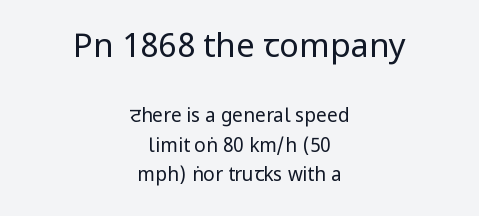
In terms of letterform style, serifs are entirely absent. You can tell it's not italic because the verticals are truly vertical. Between these two stacked blocks, the higher one wins on size. Character widths vary here, with narrow letters taking less room than wide ones. The rendering positions every line midway between the sides.
